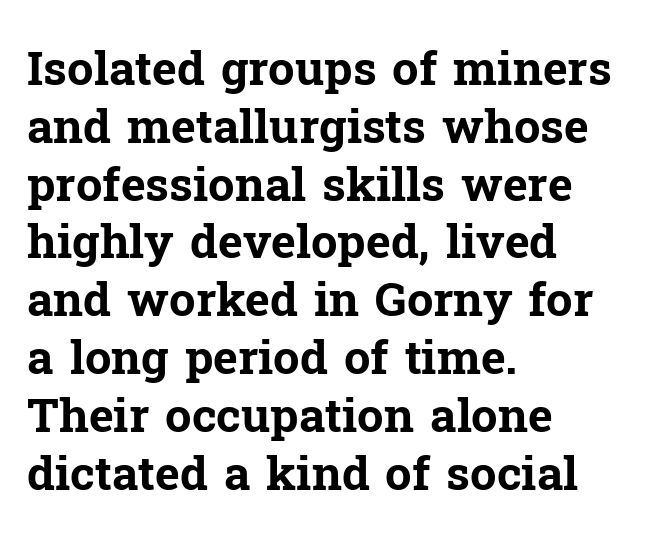
Q: Is the text bold? A: Yes.
Q: Is the text italic (slanted)? A: No, it is upright.
Q: Is the typeface a serif or a sans-serif typeface? A: Serif.
Q: Is the text underlined? A: No.
Q: How is the paragraph aligned? A: Left-aligned.
Q: Is the spacing between letters normal or unusually wide? A: Normal.
Q: Width (condensed, normal, or wide)? A: Normal.
Q: Stroke contrast? A: Low.
Q: x-height? A: Medium.
Q: Monospaced? A: No.
